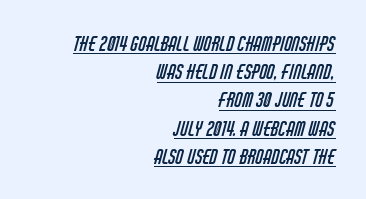
The image shows 20 px text type; set right-aligned, normal line spacing (1.41x), normal letter spacing, underlined.
